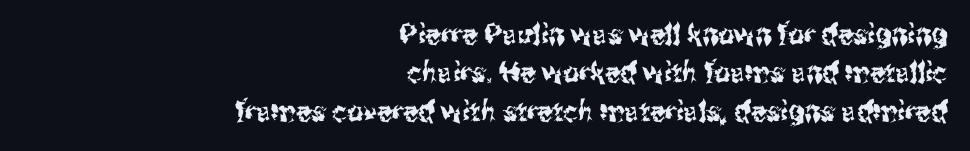
Q: Is the text italic (slanted)? A: No, it is upright.
Q: Is the typeface a serif or a sans-serif typeface? A: Sans-serif.
Q: Is the text underlined? A: No.
Q: How is the paragraph aligned? A: Right-aligned.
Q: Is the spacing between letters normal or unusually wide? A: Normal.
Q: Is the spacing between lines tight, normal or loose? A: Normal.
Q: Width (condensed, normal, or wide)? A: Condensed.
Q: Stroke contrast? A: Medium.
Q: x-height? A: Medium.
Q: Monospaced? A: No.
